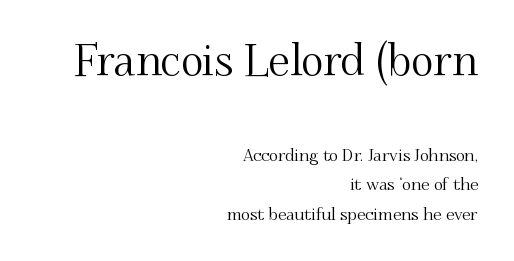
{"serif": "yes", "italic": "no", "width": "normal", "stroke_contrast": "medium", "x_height": "small", "monospaced": "no", "underline": "no", "align": "right", "line_spacing_ratio": 1.73, "letter_spacing": "normal", "letter_spacing_em": 0.0, "larger_block": "first", "size_ratio": 2.53, "glyph_px": 43}
